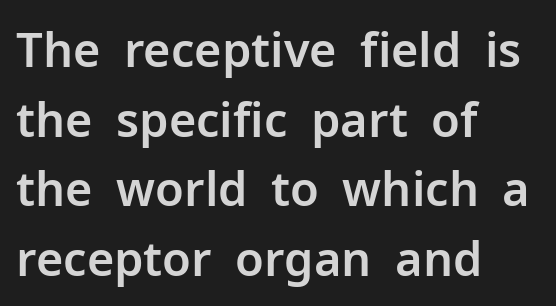
Q: Is the text italic (slanted)? A: No, it is upright.
Q: Is the typeface a serif or a sans-serif typeface? A: Sans-serif.
Q: Is the text underlined? A: No.
Q: How is the paragraph aligned? A: Left-aligned.
Q: Is the spacing between letters normal or unusually wide? A: Normal.
Q: Is the spacing between lines tight, normal or loose? A: Normal.
Q: Width (condensed, normal, or wide)? A: Normal.
Q: Stroke contrast? A: Low.
Q: x-height? A: Medium.
Q: Monospaced? A: No.
